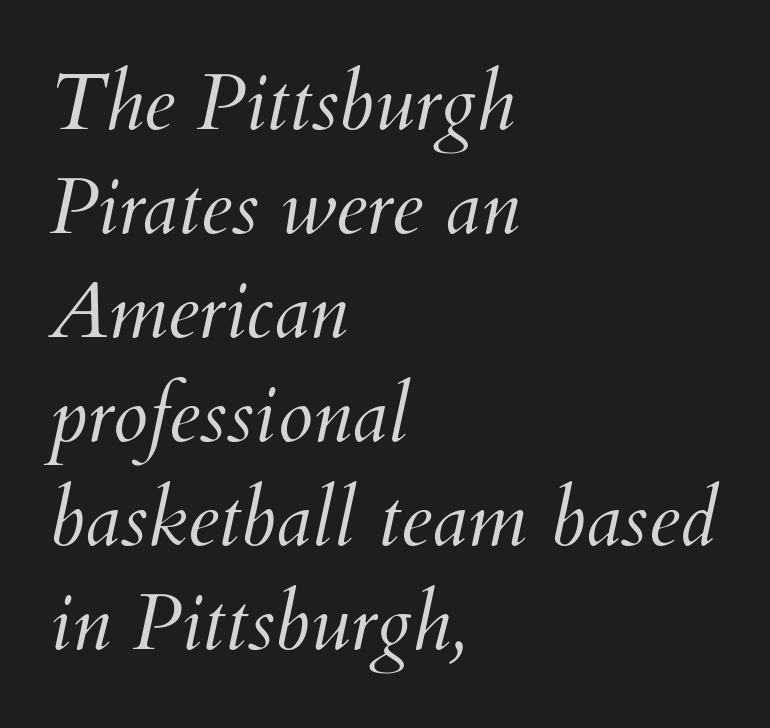
Q: Is the text bold? A: No.
Q: Is the text italic (slanted)? A: Yes, it leans right by about 12 degrees.
Q: Is the text underlined? A: No.
Q: How is the paragraph aligned? A: Left-aligned.
Q: Is the spacing between letters normal or unusually wide? A: Normal.
Q: Is the spacing between lines tight, normal or loose? A: Normal.
Q: Width (condensed, normal, or wide)? A: Normal.
Q: Stroke contrast? A: Medium.
Q: x-height? A: Small.
Q: Monospaced? A: No.
